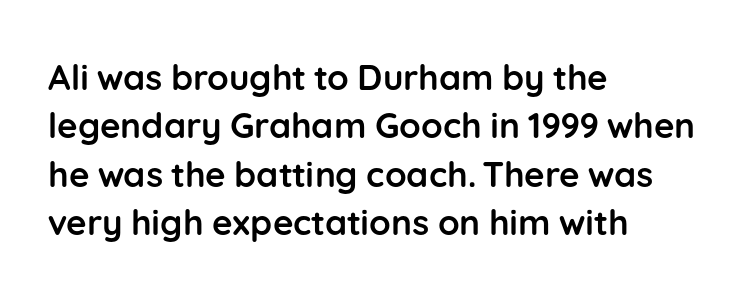
Q: Is the text bold? A: Yes.
Q: Is the text italic (slanted)? A: No, it is upright.
Q: Is the typeface a serif or a sans-serif typeface? A: Sans-serif.
Q: Is the text underlined? A: No.
Q: How is the paragraph aligned? A: Left-aligned.
Q: Is the spacing between letters normal or unusually wide? A: Normal.
Q: Is the spacing between lines tight, normal or loose? A: Normal.
Q: Width (condensed, normal, or wide)? A: Normal.
Q: Stroke contrast? A: Low.
Q: x-height? A: Medium.
Q: Monospaced? A: No.
